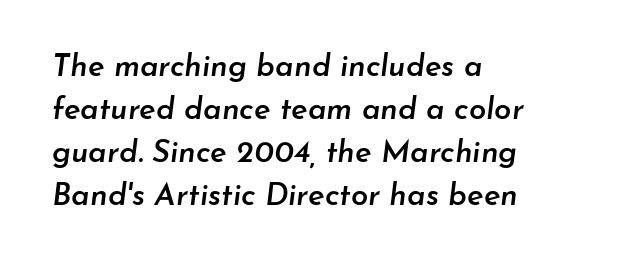
The image shows 31 px semibold type, italic (leaning right); set left-aligned, normal line spacing (1.39x), normal letter spacing, not underlined; low stroke contrast and a small x-height.
